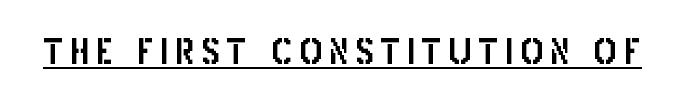
The image shows 35 px condensed sans-serif type, upright; set underlined; low stroke contrast and a large x-height.
